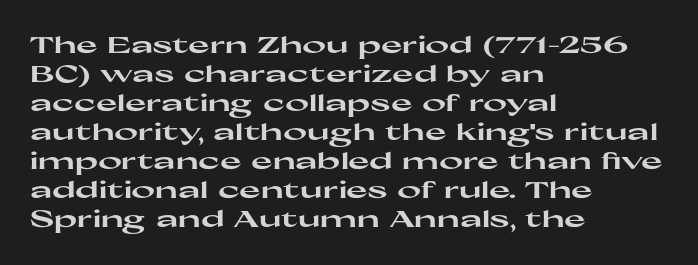
{"italic": "no", "bold": "yes", "underline": "no", "align": "left", "line_spacing": "normal", "line_spacing_ratio": 1.26, "letter_spacing": "normal", "letter_spacing_em": 0.0, "glyph_px": 23}
